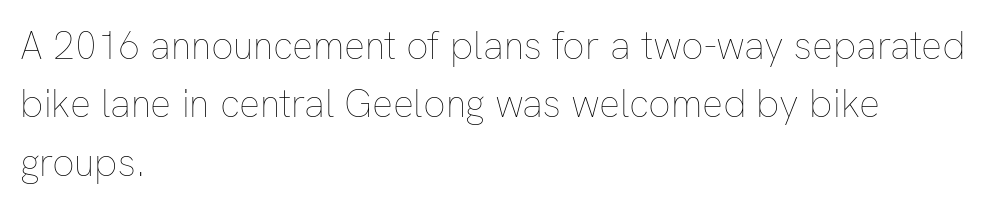
The image shows 39 px thin type, upright; set left-aligned, normal line spacing (1.5x), normal letter spacing, not underlined; low stroke contrast and a medium x-height.
